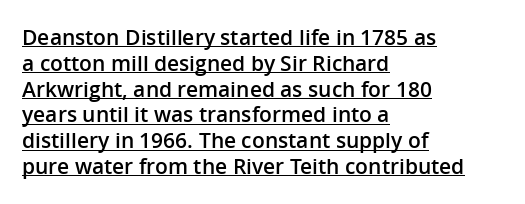
{"italic": "no", "bold": "semi", "underline": "yes", "align": "left", "line_spacing_ratio": 1.23, "letter_spacing": "normal", "letter_spacing_em": 0.0, "glyph_px": 21}
